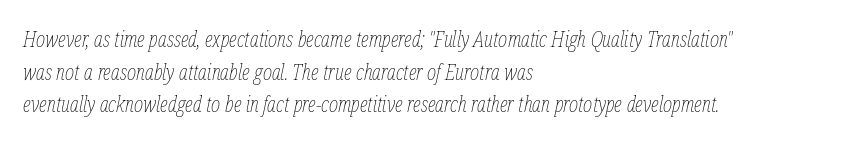
Q: Is the text bold? A: No.
Q: Is the text italic (slanted)? A: Yes, it leans right by about 12 degrees.
Q: Is the text underlined? A: No.
Q: How is the paragraph aligned? A: Left-aligned.
Q: Is the spacing between letters normal or unusually wide? A: Normal.
Q: Is the spacing between lines tight, normal or loose? A: Normal.
